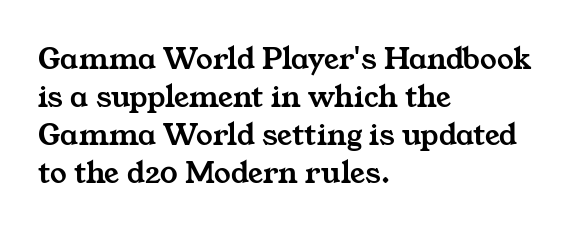
{"serif": "yes", "width": "wide", "stroke_contrast": "medium", "x_height": "medium", "monospaced": "no", "underline": "no", "align": "left", "line_spacing": "tight", "line_spacing_ratio": 1.15, "letter_spacing": "normal", "letter_spacing_em": 0.0, "glyph_px": 33}
